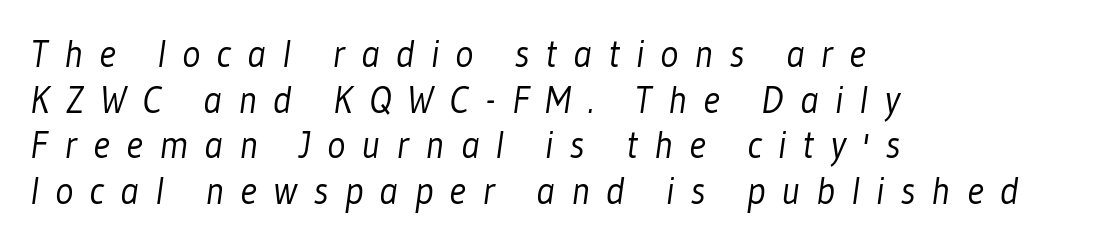
The image shows 38 px light, condensed sans-serif type; set left-aligned, line spacing 1.2x, unusually wide letter spacing (+0.43 em), not underlined; low stroke contrast and a medium x-height.
